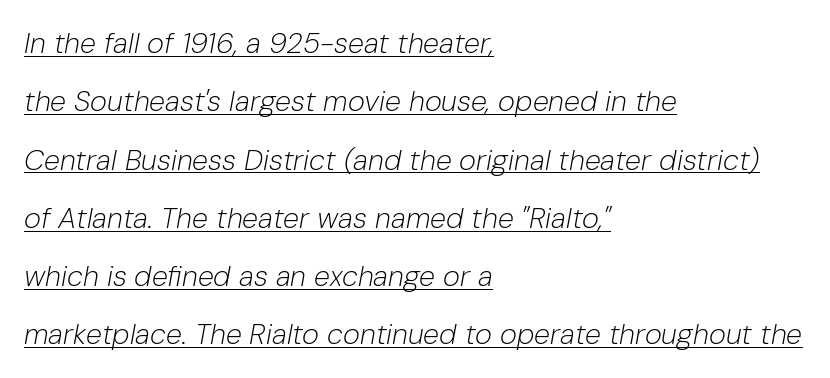
The image shows 29 px light type, italic (leaning right); set left-aligned, loose line spacing (2.01x), normal letter spacing, underlined; low stroke contrast and a medium x-height.
